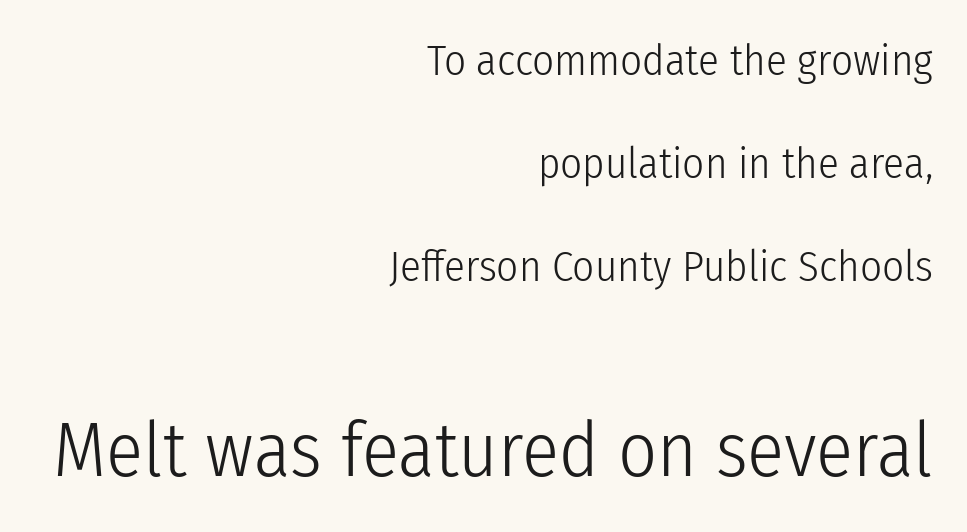
A light-to-regular cut is what we see here. The font family rendered here belongs to the sans-serif group. Reading down the block, your eye finds every line finishing at a fixed right position. Is this a fixed-width face? No — the glyphs have proportional, varying widths. Every character sits straight up, as roman type does.
